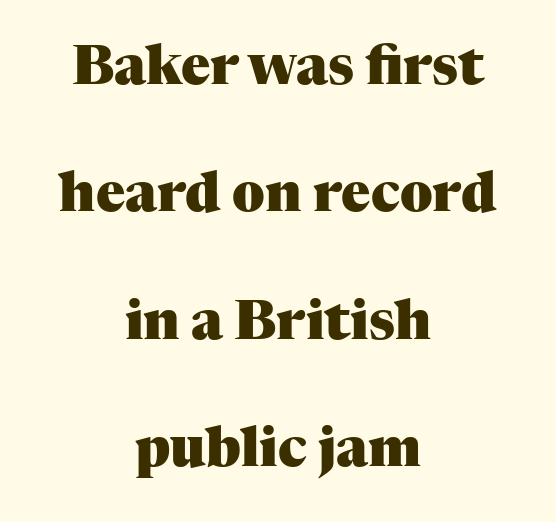
Q: Is the text bold? A: Yes.
Q: Is the text italic (slanted)? A: No, it is upright.
Q: Is the typeface a serif or a sans-serif typeface? A: Serif.
Q: Is the text underlined? A: No.
Q: How is the paragraph aligned? A: Centered.
Q: Is the spacing between letters normal or unusually wide? A: Normal.
Q: Is the spacing between lines tight, normal or loose? A: Loose.
Q: Width (condensed, normal, or wide)? A: Normal.
Q: Stroke contrast? A: Medium.
Q: x-height? A: Medium.
Q: Monospaced? A: No.
